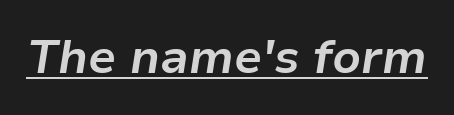
Style check: oblique. What weight is shown? A full bold with thick strokes. Descenders here cross a horizontal rule under the line. Tracking value appears to be zero — textbook default spacing. The passage shown is typed in a proportional face where columns would drift.
